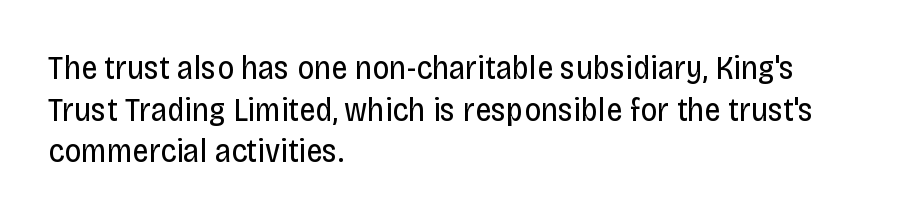
Quick note: underline off. Each stroke keeps to a modest, everyday thickness or less. There is no visible air inserted between adjacent glyphs. Notice how descenders clear the ascenders below comfortably — that's standard leading. Horizontal alignment here is leftward, the default for most running prose. Font category for this specimen: sans-serif.
